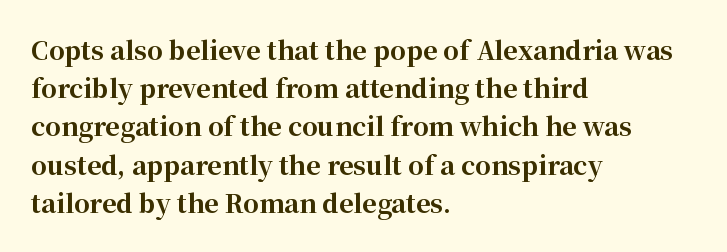
Lines of text with bare space underneath. Quick note: interline space is typical. The line texture is even and compact thanks to regular tracking. The letters stand straight up with perfectly vertical stems. I'd describe the lettering as bold — thick and assertive.
